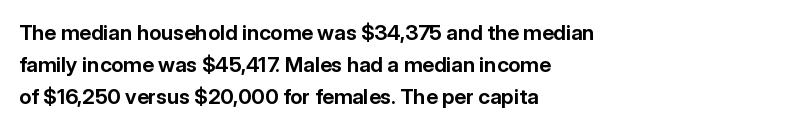
Tracking value appears to be zero — textbook default spacing. Is the type bold? Yes — the strokes are clearly thick and heavy. The block of text has a typical density, with ordinary space between rows. The rag falls on the right side of this text block. Words float on clear page, feet unadorned.
